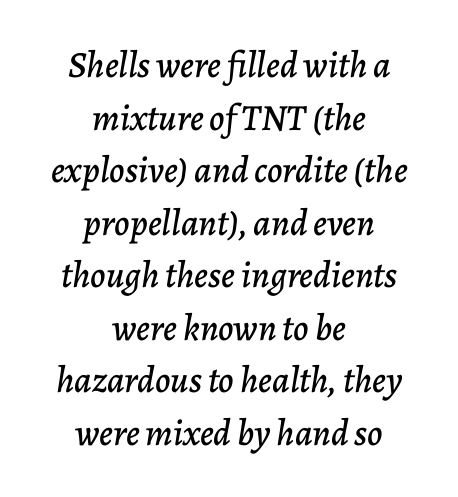
Q: Is the text italic (slanted)? A: Yes, it leans right by about 7 degrees.
Q: Is the text underlined? A: No.
Q: How is the paragraph aligned? A: Centered.
Q: Is the spacing between letters normal or unusually wide? A: Normal.
Q: Is the spacing between lines tight, normal or loose? A: Normal.
Q: Width (condensed, normal, or wide)? A: Normal.
Q: Stroke contrast? A: Low.
Q: x-height? A: Medium.
Q: Monospaced? A: No.
